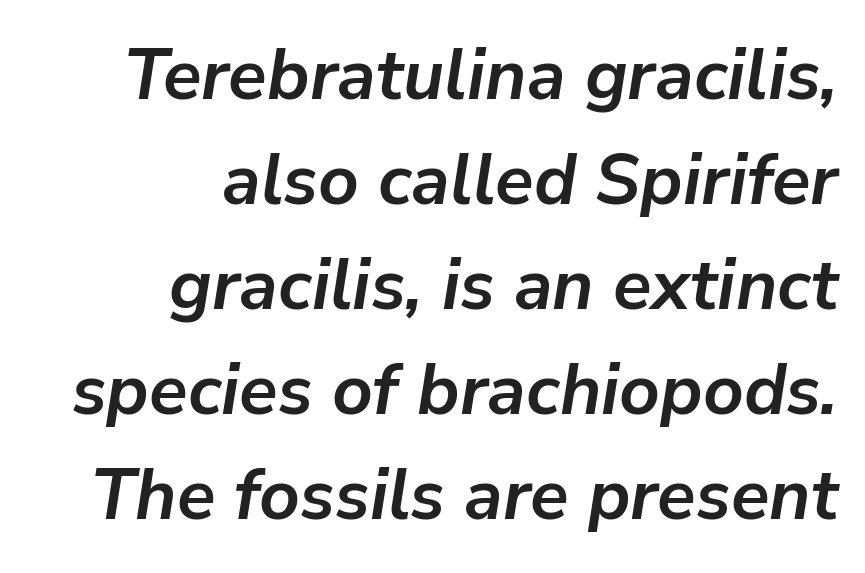
A clean baseline with only descenders dipping below it. The passage shown leans; its letterforms are oblique. This sample uses plain, unmodified letter spacing. The passage shown is typed in a proportional face where columns would drift.
